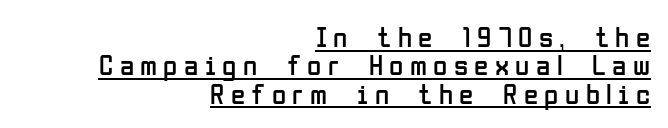
Each letter's strokes conclude bluntly, with no projecting serifs. The passage shown is typed in a proportional face where columns would drift. You can see a thin bar hugging the bottom of the glyphs. The font's upright variant was chosen for this text. Leftover space on each line is placed entirely before the opening word.
